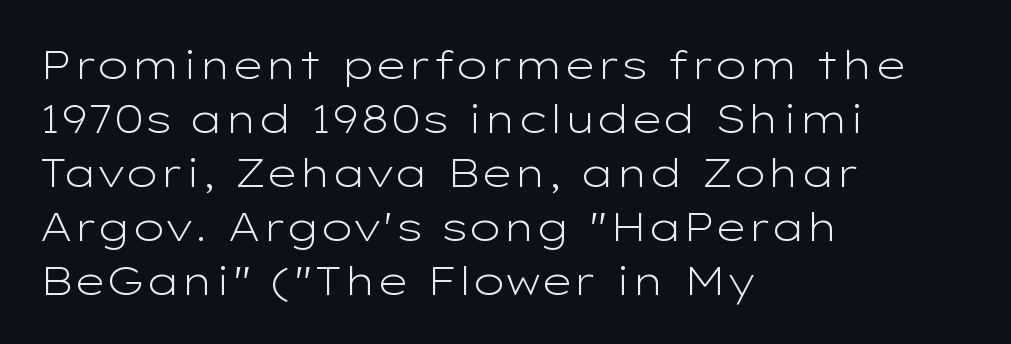
{"serif": "no", "italic": "no", "bold": "no", "weight": "light", "width": "wide", "stroke_contrast": "low", "x_height": "medium", "monospaced": "no", "underline": "no", "align": "left", "line_spacing": "normal", "line_spacing_ratio": 1.35, "letter_spacing": "normal", "letter_spacing_em": 0.0, "glyph_px": 40}
